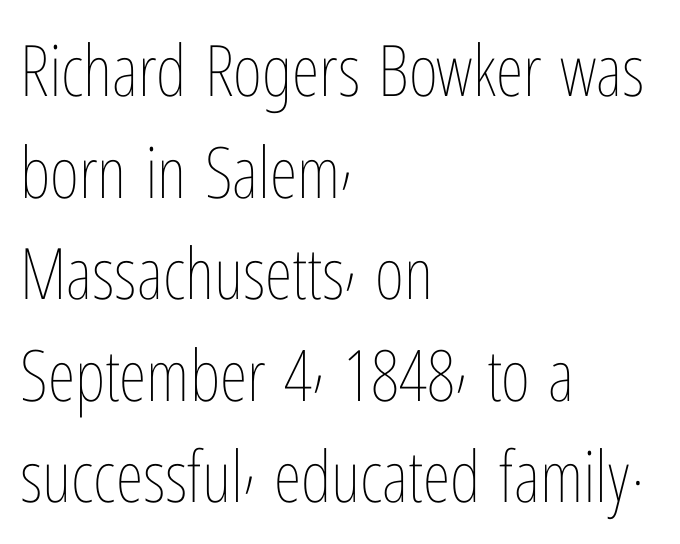
Q: Is the text bold? A: No.
Q: Is the text italic (slanted)? A: No, it is upright.
Q: Is the text underlined? A: No.
Q: How is the paragraph aligned? A: Left-aligned.
Q: Is the spacing between letters normal or unusually wide? A: Normal.
Q: Is the spacing between lines tight, normal or loose? A: Normal.
Q: Width (condensed, normal, or wide)? A: Condensed.
Q: Stroke contrast? A: Low.
Q: x-height? A: Medium.
Q: Monospaced? A: No.
